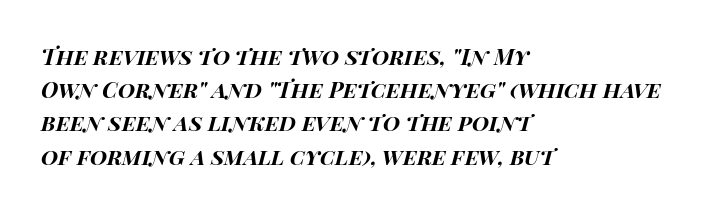
Q: Is the text bold? A: Yes.
Q: Is the text italic (slanted)? A: Yes, it leans right by about 14 degrees.
Q: Is the text underlined? A: No.
Q: How is the paragraph aligned? A: Left-aligned.
Q: Is the spacing between letters normal or unusually wide? A: Normal.
Q: Is the spacing between lines tight, normal or loose? A: Normal.
